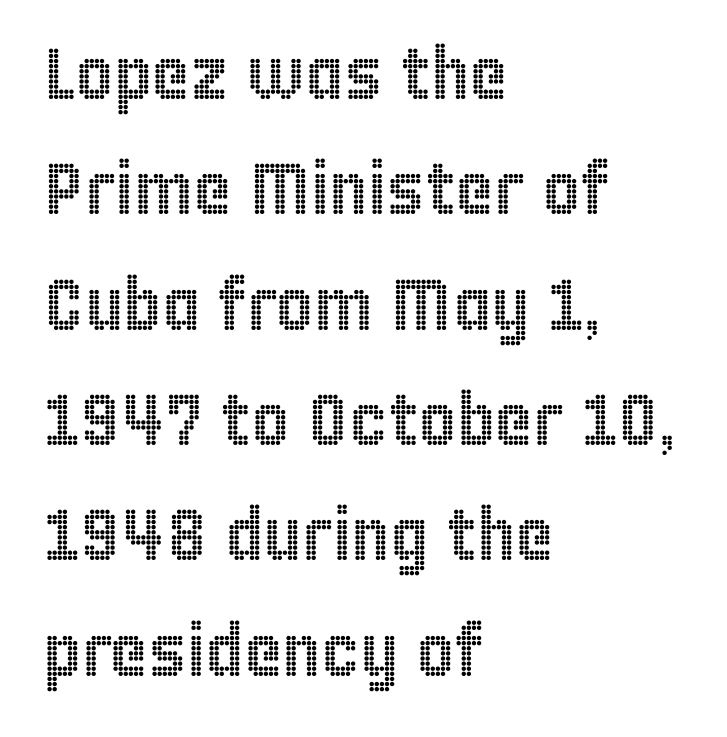
{"italic": "no", "width": "condensed", "x_height": "large", "monospaced": "no", "underline": "no", "align": "left", "line_spacing": "normal", "line_spacing_ratio": 1.58, "letter_spacing": "normal", "letter_spacing_em": 0.0, "glyph_px": 73}
